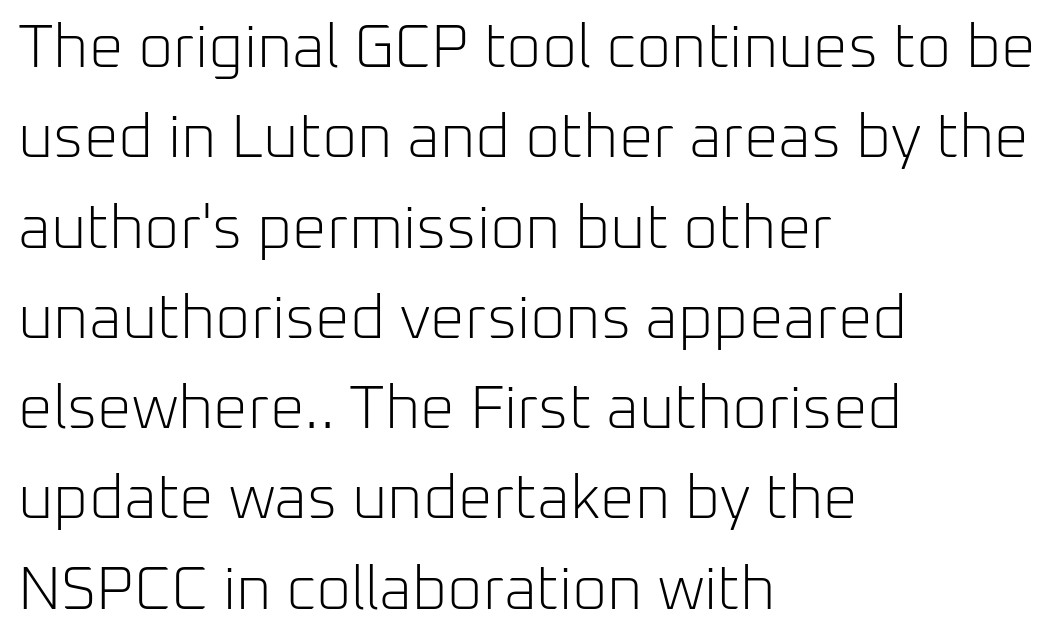
{"serif": "no", "italic": "no", "bold": "no", "weight": "light", "width": "normal", "stroke_contrast": "low", "x_height": "medium", "monospaced": "no", "underline": "no", "align": "left", "line_spacing": "normal", "line_spacing_ratio": 1.48, "letter_spacing": "normal", "letter_spacing_em": 0.0, "glyph_px": 61}
